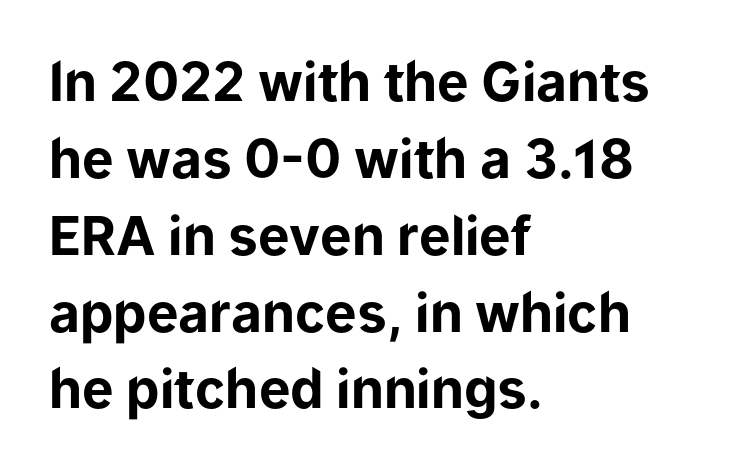
Q: Is the text bold? A: Yes.
Q: Is the text italic (slanted)? A: No, it is upright.
Q: Is the typeface a serif or a sans-serif typeface? A: Sans-serif.
Q: Is the text underlined? A: No.
Q: How is the paragraph aligned? A: Left-aligned.
Q: Is the spacing between letters normal or unusually wide? A: Normal.
Q: Is the spacing between lines tight, normal or loose? A: Normal.
Q: Width (condensed, normal, or wide)? A: Normal.
Q: Stroke contrast? A: Low.
Q: x-height? A: Medium.
Q: Monospaced? A: No.
